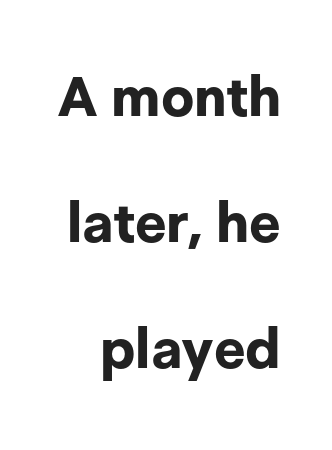
There is no visible air inserted between adjacent glyphs. Type style note: lacks serifs. Is this a fixed-width face? No — the glyphs have proportional, varying widths. This block would shrink considerably if given ordinary leading; it's expanded now.
